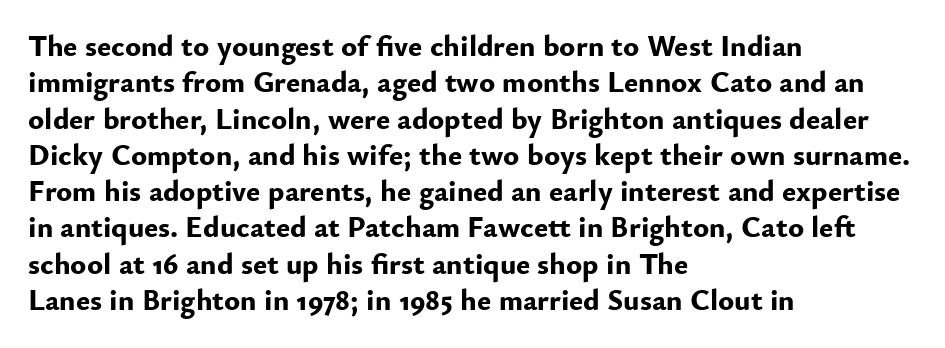
The image shows 30 px bold sans-serif type, upright; set left-aligned, line spacing 1.21x, normal letter spacing, not underlined; low stroke contrast and a small x-height.
